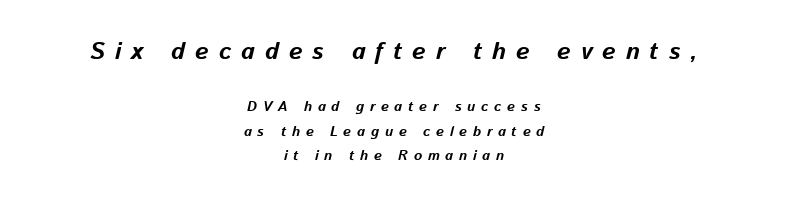
Q: Is the text bold? A: Yes.
Q: Is the text italic (slanted)? A: Yes, it leans right by about 13 degrees.
Q: Is the text underlined? A: No.
Q: How is the paragraph aligned? A: Centered.
Q: Is the spacing between letters normal or unusually wide? A: Unusually wide.
Q: Which block of text is set in a larger size, the first (top) or the second (bottom)? A: The first (top) one.
